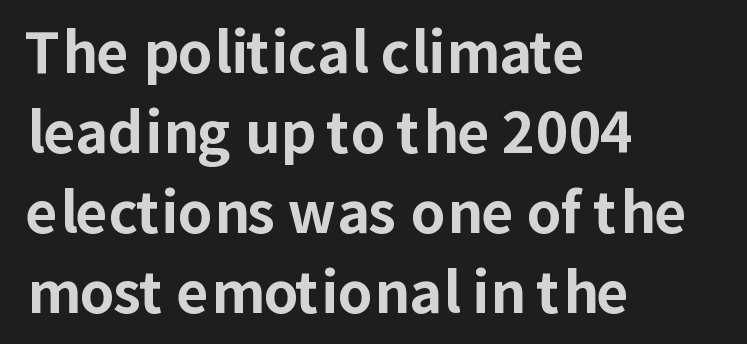
Q: Is the text bold? A: Yes.
Q: Is the text italic (slanted)? A: No, it is upright.
Q: Is the typeface a serif or a sans-serif typeface? A: Sans-serif.
Q: Is the text underlined? A: No.
Q: How is the paragraph aligned? A: Left-aligned.
Q: Is the spacing between letters normal or unusually wide? A: Normal.
Q: Is the spacing between lines tight, normal or loose? A: Normal.
Q: Width (condensed, normal, or wide)? A: Normal.
Q: Stroke contrast? A: Low.
Q: x-height? A: Medium.
Q: Monospaced? A: No.
